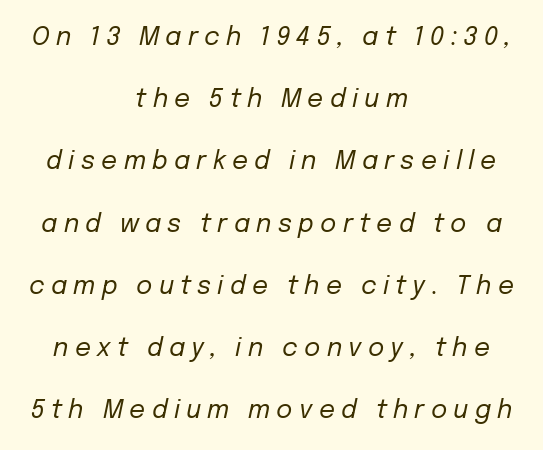
The image shows 25 px text type, italic (leaning right); set centered, loose line spacing (2.49x), unusually wide letter spacing (+0.25 em), not underlined.
